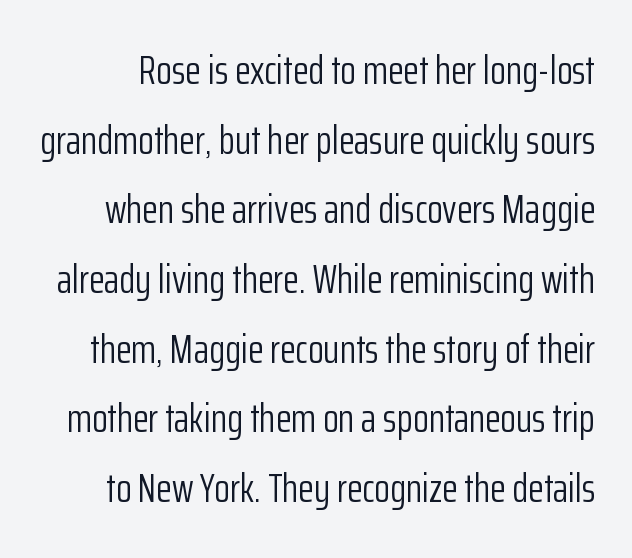
{"serif": "no", "italic": "no", "bold": "no", "weight": "light", "width": "condensed", "stroke_contrast": "low", "x_height": "medium", "monospaced": "no", "underline": "no", "line_spacing": "normal", "line_spacing_ratio": 1.7, "letter_spacing": "normal", "letter_spacing_em": 0.0, "glyph_px": 41}
